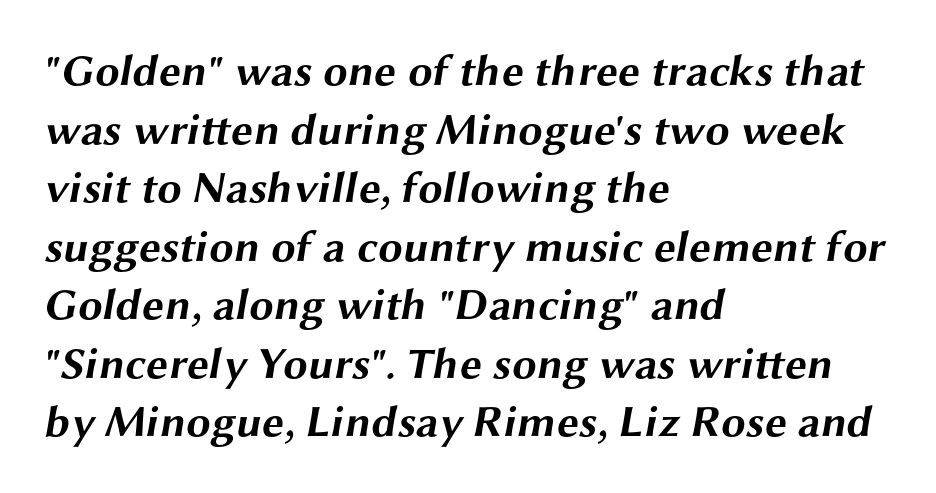
Q: Is the text bold? A: Yes.
Q: Is the typeface a serif or a sans-serif typeface? A: Sans-serif.
Q: Is the text underlined? A: No.
Q: How is the paragraph aligned? A: Left-aligned.
Q: Is the spacing between letters normal or unusually wide? A: Normal.
Q: Is the spacing between lines tight, normal or loose? A: Normal.
Q: Width (condensed, normal, or wide)? A: Wide.
Q: Stroke contrast? A: Medium.
Q: x-height? A: Medium.
Q: Monospaced? A: No.
